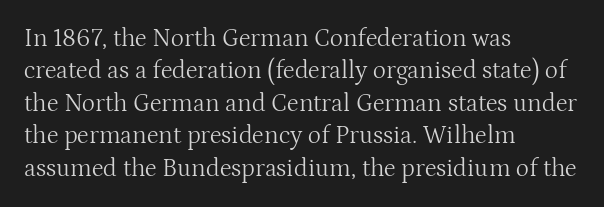
Q: Is the text bold? A: No.
Q: Is the text italic (slanted)? A: No, it is upright.
Q: Is the text underlined? A: No.
Q: How is the paragraph aligned? A: Left-aligned.
Q: Is the spacing between letters normal or unusually wide? A: Normal.
Q: Is the spacing between lines tight, normal or loose? A: Normal.
